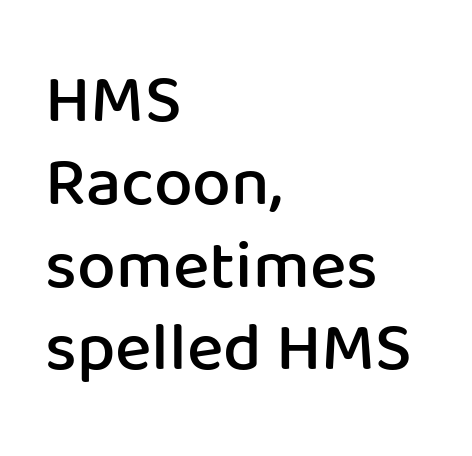
The image shows 69 px semibold sans-serif type, upright; set left-aligned, line spacing 1.2x, normal letter spacing, not underlined; low stroke contrast and a medium x-height.
